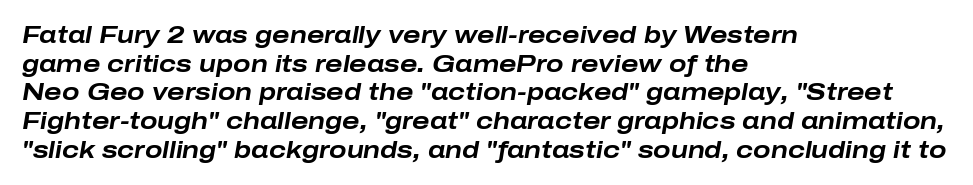
{"italic": "yes", "lean": "right", "slant_degrees": 10, "bold": "yes", "underline": "no", "align": "left", "line_spacing": "normal", "line_spacing_ratio": 1.25, "letter_spacing": "normal", "letter_spacing_em": 0.0, "glyph_px": 23}
